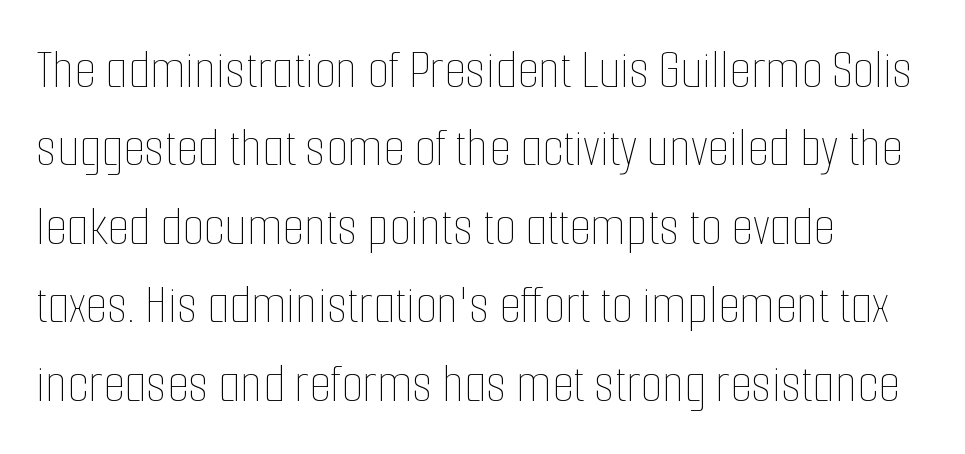
{"italic": "no", "bold": "no", "weight": "thin", "width": "condensed", "stroke_contrast": "low", "x_height": "medium", "monospaced": "no", "underline": "no", "align": "left", "line_spacing": "normal", "line_spacing_ratio": 1.4, "letter_spacing": "normal", "letter_spacing_em": 0.0, "glyph_px": 56}
